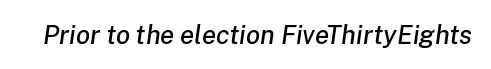
{"italic": "yes", "lean": "right", "slant_degrees": 8, "underline": "no", "letter_spacing": "normal", "letter_spacing_em": 0.0, "glyph_px": 26}
